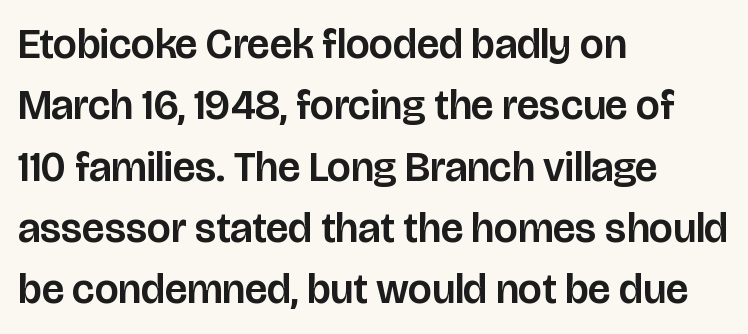
Q: Is the text italic (slanted)? A: No, it is upright.
Q: Is the typeface a serif or a sans-serif typeface? A: Sans-serif.
Q: Is the text underlined? A: No.
Q: How is the paragraph aligned? A: Left-aligned.
Q: Is the spacing between letters normal or unusually wide? A: Normal.
Q: Is the spacing between lines tight, normal or loose? A: Normal.
Q: Width (condensed, normal, or wide)? A: Normal.
Q: Stroke contrast? A: Low.
Q: x-height? A: Large.
Q: Monospaced? A: No.
